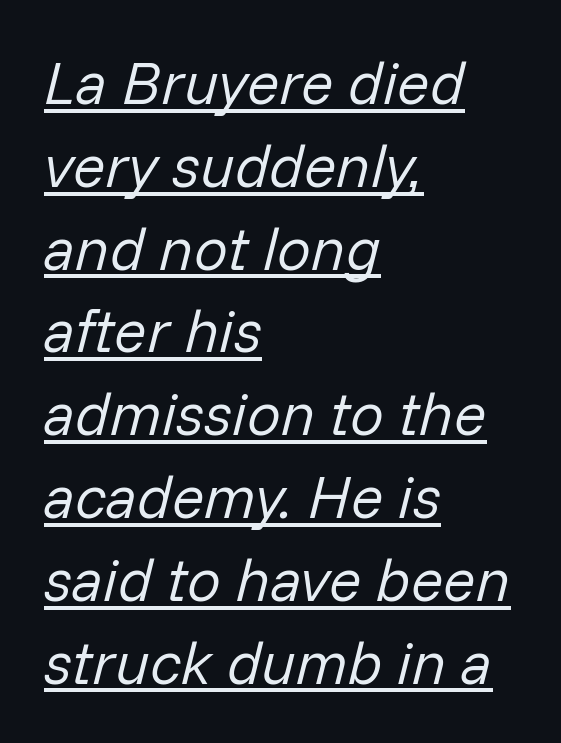
Q: Is the text bold? A: No.
Q: Is the text italic (slanted)? A: Yes, it leans right by about 14 degrees.
Q: Is the text underlined? A: Yes.
Q: How is the paragraph aligned? A: Left-aligned.
Q: Is the spacing between letters normal or unusually wide? A: Normal.
Q: Is the spacing between lines tight, normal or loose? A: Normal.
Q: Width (condensed, normal, or wide)? A: Normal.
Q: Stroke contrast? A: Low.
Q: x-height? A: Medium.
Q: Monospaced? A: No.
